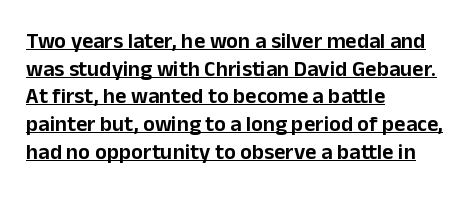
The image shows 22 px text type, upright; set left-aligned, normal line spacing (1.26x), normal letter spacing, underlined.
